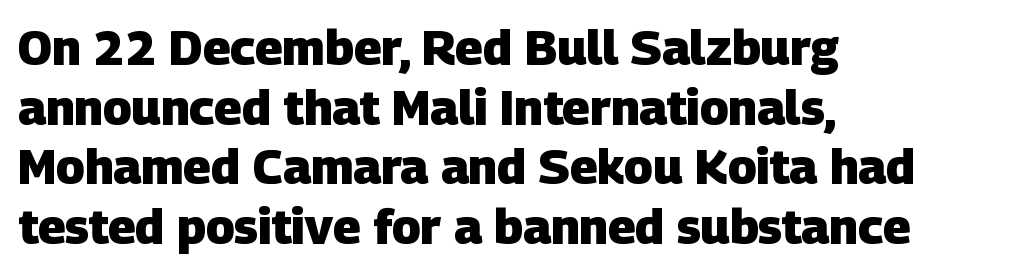
The image shows 48 px heavy sans-serif type; set left-aligned, line spacing 1.24x, normal letter spacing, not underlined; low stroke contrast and a large x-height.
